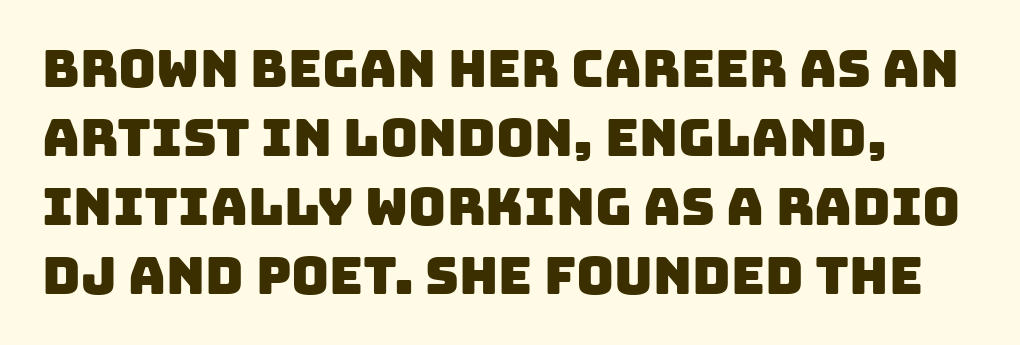
The image shows 52 px sans-serif type; set normal line spacing (1.33x), normal letter spacing, not underlined; low stroke contrast and a large x-height.
